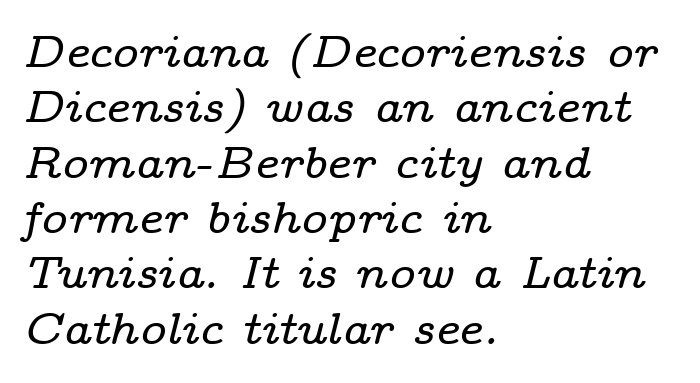
Q: Is the text italic (slanted)? A: Yes, it leans right by about 14 degrees.
Q: Is the typeface a serif or a sans-serif typeface? A: Serif.
Q: Is the text underlined? A: No.
Q: How is the paragraph aligned? A: Left-aligned.
Q: Is the spacing between letters normal or unusually wide? A: Normal.
Q: Width (condensed, normal, or wide)? A: Wide.
Q: Stroke contrast? A: Low.
Q: x-height? A: Medium.
Q: Monospaced? A: No.
